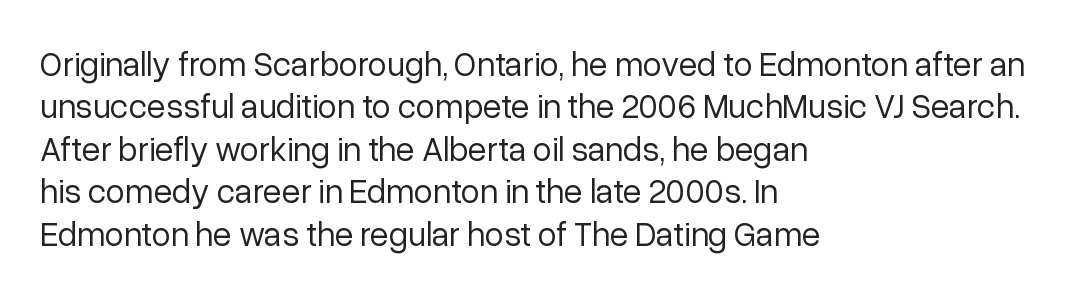
{"serif": "no", "italic": "no", "bold": "no", "weight": "regular", "width": "normal", "stroke_contrast": "low", "x_height": "medium", "monospaced": "no", "underline": "no", "align": "left", "line_spacing": "normal", "line_spacing_ratio": 1.25, "letter_spacing": "normal", "letter_spacing_em": 0.0, "glyph_px": 34}
